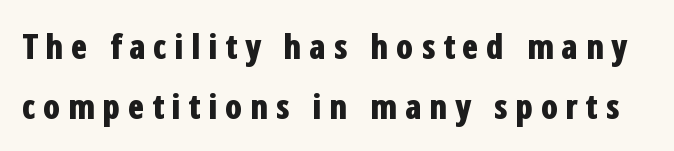
{"serif": "no", "italic": "no", "bold": "yes", "weight": "bold", "width": "condensed", "stroke_contrast": "low", "x_height": "medium", "monospaced": "no", "underline": "no", "line_spacing_ratio": 1.76, "letter_spacing": "wide", "letter_spacing_em": 0.21, "glyph_px": 34}
